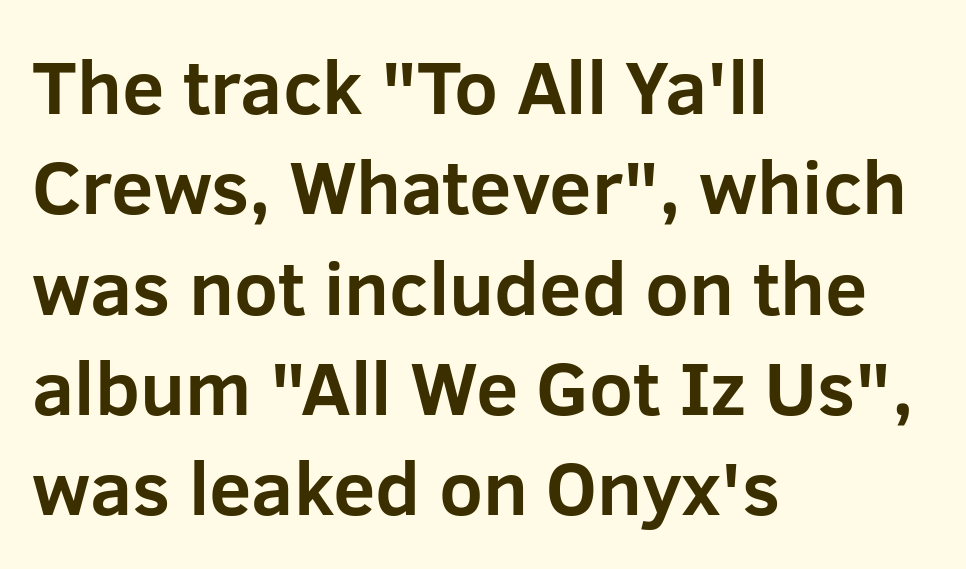
Q: Is the text bold? A: Yes.
Q: Is the text italic (slanted)? A: No, it is upright.
Q: Is the typeface a serif or a sans-serif typeface? A: Sans-serif.
Q: Is the text underlined? A: No.
Q: How is the paragraph aligned? A: Left-aligned.
Q: Is the spacing between letters normal or unusually wide? A: Normal.
Q: Is the spacing between lines tight, normal or loose? A: Normal.
Q: Width (condensed, normal, or wide)? A: Normal.
Q: Stroke contrast? A: Low.
Q: x-height? A: Medium.
Q: Monospaced? A: No.
